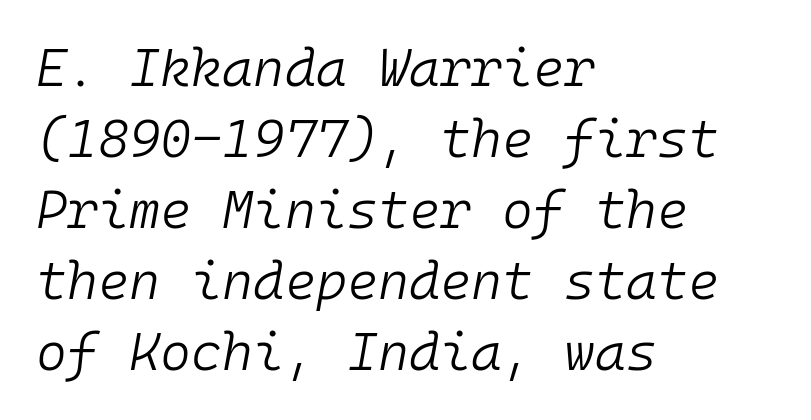
The passage shown has conventional tracking throughout. These lines sit exactly where default settings would place them. Each letter, wide or thin by design, is forced into the same width here. The characters are drawn with everyday or finer stroke widths.
